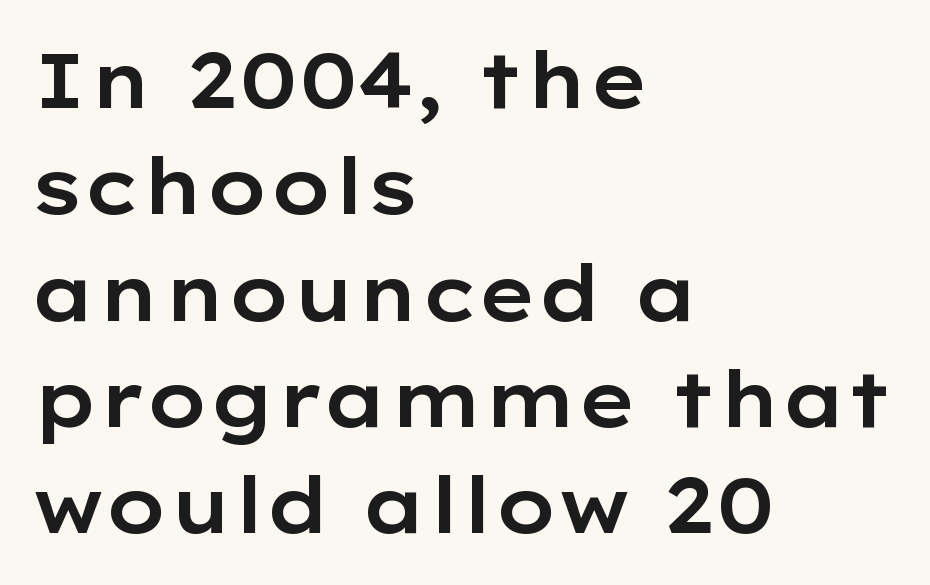
The letters stand straight up with perfectly vertical stems. Students, note that the glyphs here touch the page at normal intervals. To sum up the face: it is a sans, with no serifs. Nobody drew a line under any word here. What's the leading like? Ordinary, nothing unusual. Spacing verdict: proportional, widths tailored to each character.
